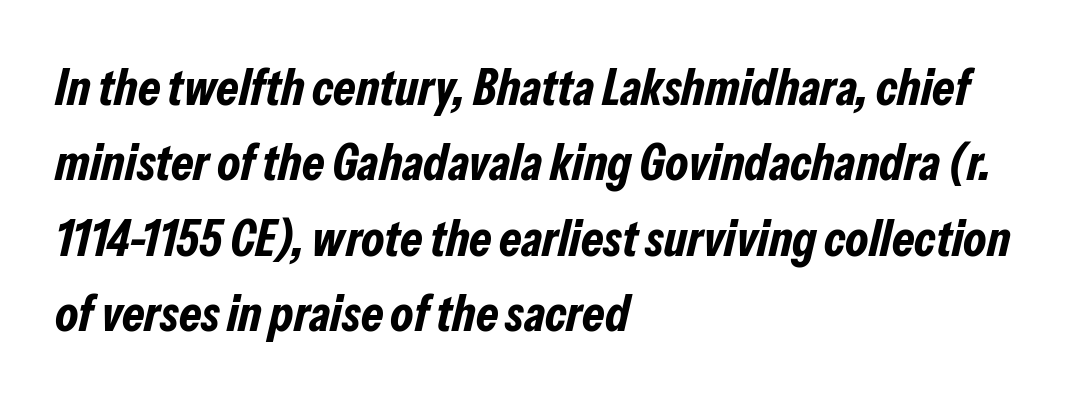
{"italic": "yes", "lean": "right", "slant_degrees": 13, "bold": "yes", "weight": "bold", "width": "condensed", "stroke_contrast": "low", "x_height": "medium", "monospaced": "no", "underline": "no", "align": "left", "line_spacing": "normal", "line_spacing_ratio": 1.48, "letter_spacing": "normal", "letter_spacing_em": 0.0, "glyph_px": 51}
